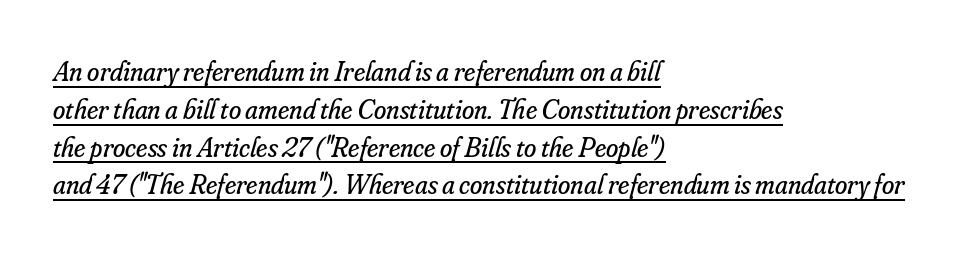
The passage is arranged the way most books set body copy — flush left. Look at the bottom of the vertical strokes: they flare into serifs here. Underline: present. The font's italic variant was chosen for this text. The letterforms sit at book weight or below.
